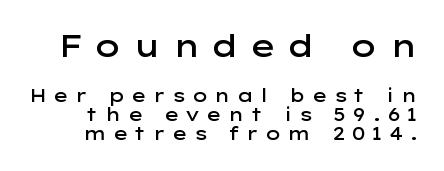
The rendering inserts visible extra space after every character. It's the straight-up-and-down kind of type. Grotesque or geometric, the face here clearly has no serifs. These words are printed semibold, heavier than regular yet not bold.
